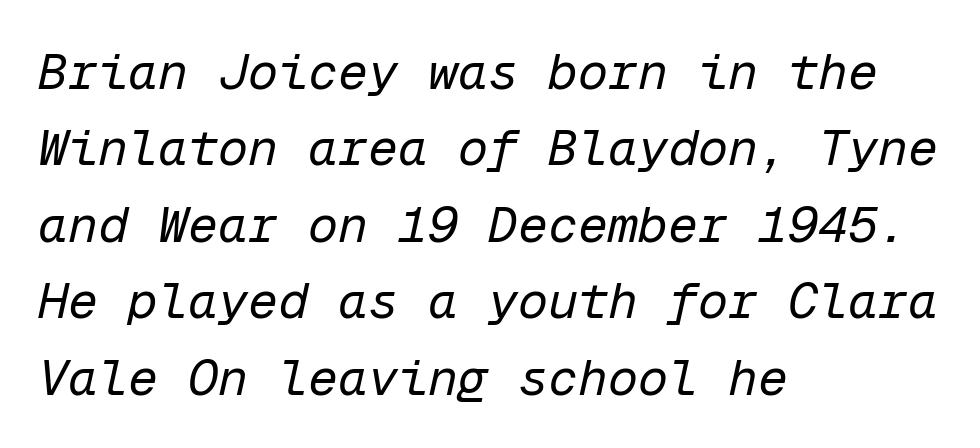
{"italic": "yes", "lean": "right", "slant_degrees": 12, "bold": "no", "weight": "regular", "width": "normal", "stroke_contrast": "low", "x_height": "medium", "monospaced": "yes", "underline": "no", "align": "left", "line_spacing": "normal", "line_spacing_ratio": 1.53, "letter_spacing": "normal", "letter_spacing_em": 0.0, "glyph_px": 50}
